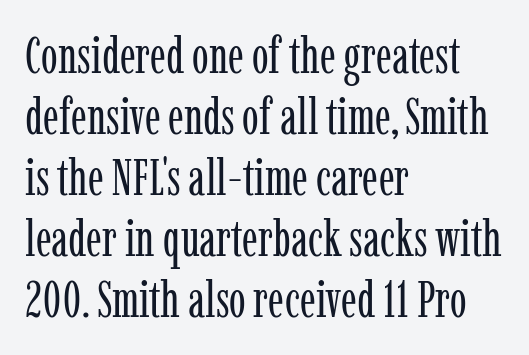
{"serif": "yes", "italic": "no", "bold": "no", "weight": "regular", "width": "condensed", "stroke_contrast": "low", "x_height": "medium", "monospaced": "no", "underline": "no", "align": "left", "line_spacing_ratio": 1.22, "letter_spacing": "normal", "letter_spacing_em": 0.0, "glyph_px": 50}
